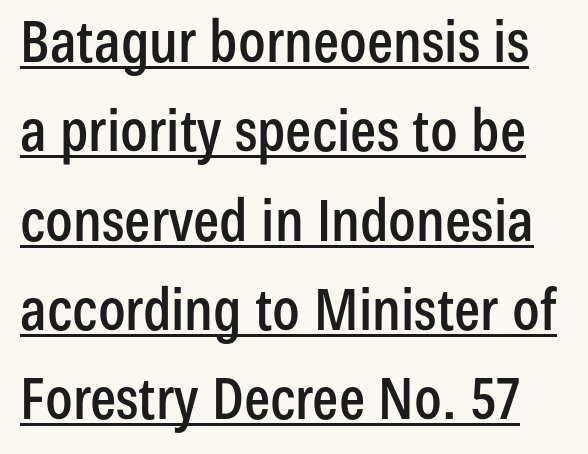
Q: Is the text italic (slanted)? A: No, it is upright.
Q: Is the typeface a serif or a sans-serif typeface? A: Sans-serif.
Q: Is the text underlined? A: Yes.
Q: Is the spacing between letters normal or unusually wide? A: Normal.
Q: Is the spacing between lines tight, normal or loose? A: Normal.
Q: Width (condensed, normal, or wide)? A: Condensed.
Q: Stroke contrast? A: Low.
Q: x-height? A: Medium.
Q: Monospaced? A: No.
